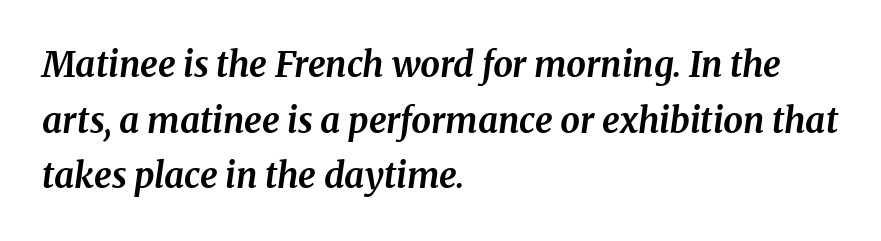
Observe the ordinary spacing: letters are neighbours, not strangers. Leading: standard. Reading down the block, your eye returns to a fixed left position each line. Style check: oblique.
